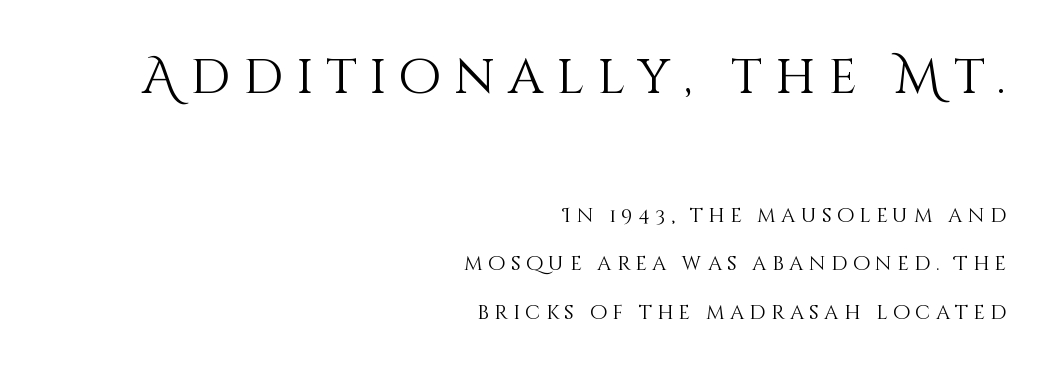
Q: Is the text bold? A: No.
Q: Is the text italic (slanted)? A: No, it is upright.
Q: Is the text underlined? A: No.
Q: How is the paragraph aligned? A: Right-aligned.
Q: Is the spacing between letters normal or unusually wide? A: Unusually wide.
Q: Is the spacing between lines tight, normal or loose? A: Loose.
Q: Which block of text is set in a larger size, the first (top) or the second (bottom)? A: The first (top) one.
Q: Width (condensed, normal, or wide)? A: Normal.
Q: Stroke contrast? A: Medium.
Q: x-height? A: Large.
Q: Monospaced? A: No.
